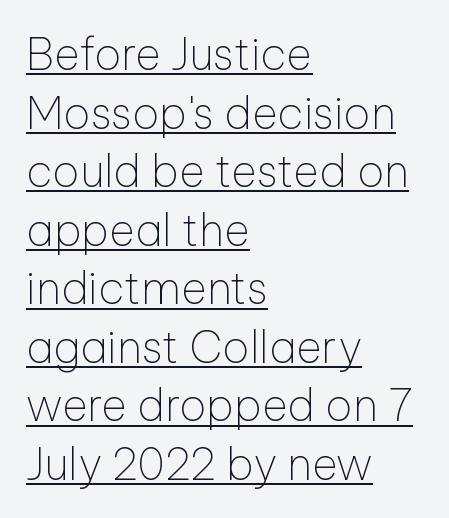
{"serif": "no", "italic": "no", "bold": "no", "weight": "thin", "width": "normal", "stroke_contrast": "low", "x_height": "medium", "monospaced": "no", "underline": "yes", "align": "left", "line_spacing": "normal", "line_spacing_ratio": 1.33, "letter_spacing": "normal", "letter_spacing_em": 0.0, "glyph_px": 44}
